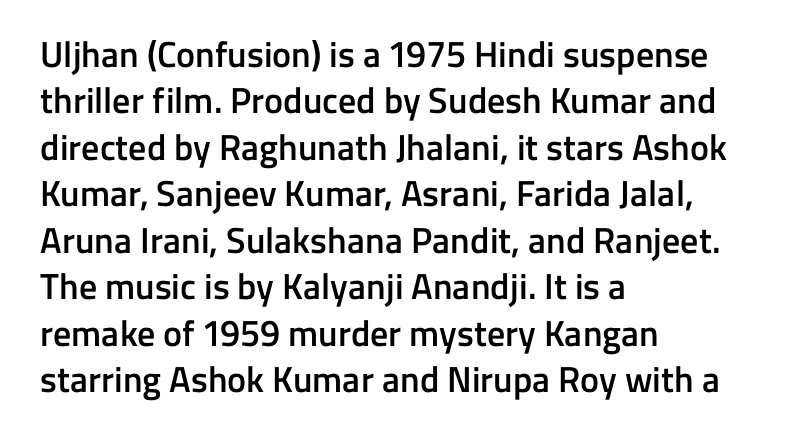
The image shows 36 px semibold sans-serif type, upright; set left-aligned, normal line spacing (1.29x), normal letter spacing, not underlined; low stroke contrast and a medium x-height.
